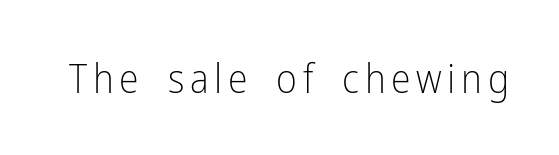
{"serif": "no", "italic": "no", "bold": "no", "weight": "light", "width": "condensed", "stroke_contrast": "low", "x_height": "medium", "monospaced": "no", "underline": "no", "glyph_px": 40}
